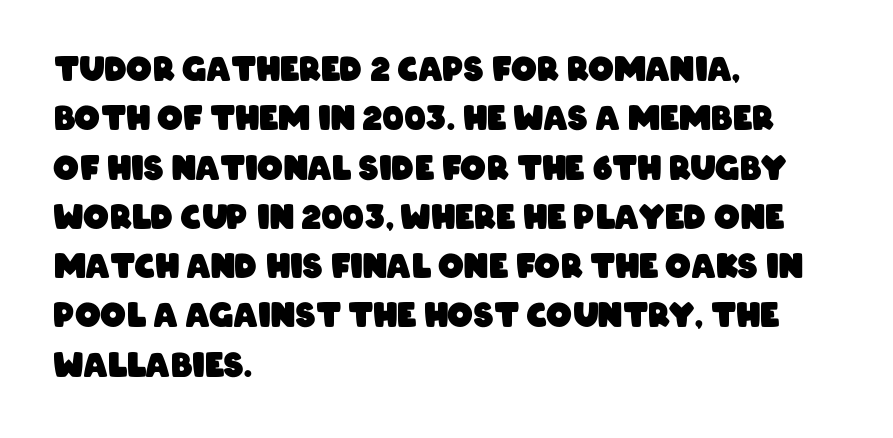
{"serif": "no", "bold": "yes", "weight": "heavy", "width": "condensed", "stroke_contrast": "low", "x_height": "large", "monospaced": "no", "underline": "no", "align": "left", "line_spacing": "normal", "line_spacing_ratio": 1.54, "letter_spacing": "normal", "letter_spacing_em": 0.0, "glyph_px": 32}
